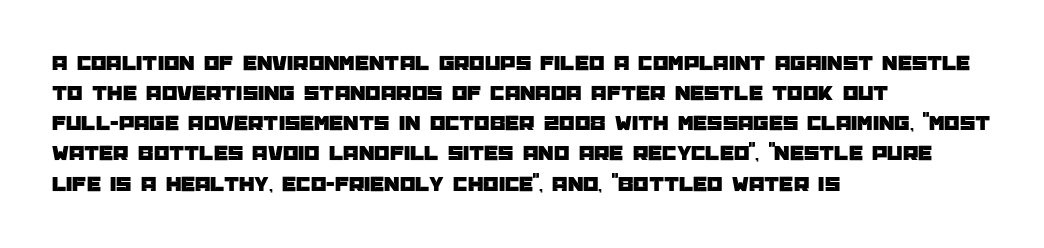
The lettering stays uniformly vertical, giving the passage a roman look. The text block is weighted toward the left margin, trailing off unevenly rightward. A typesetter would call this zero additional tracking. Evenly set lines give the paragraph a standard silhouette.
